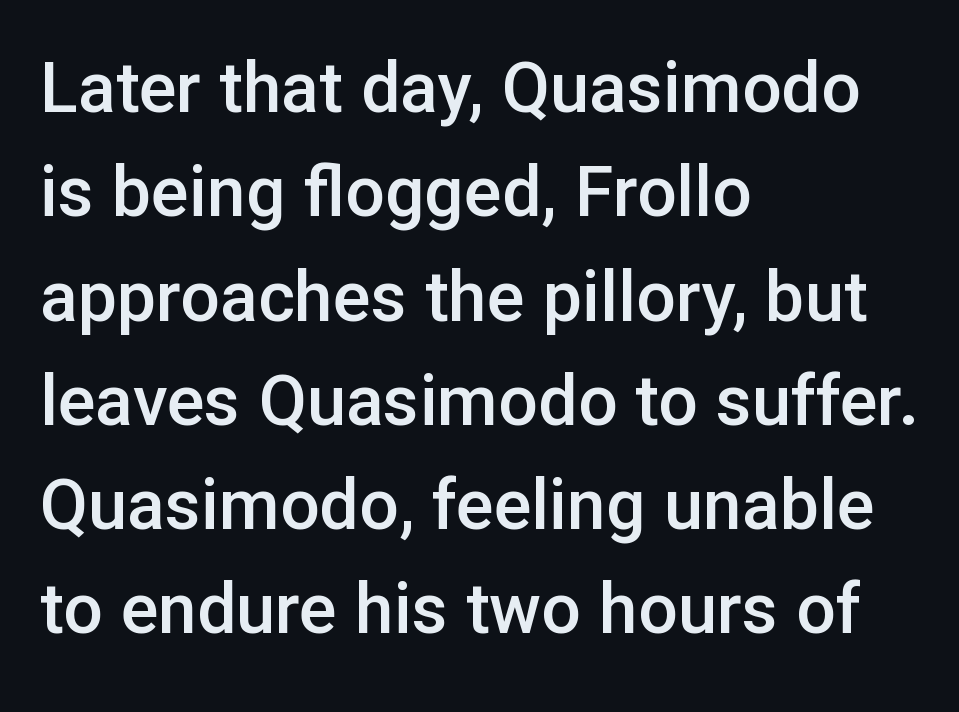
Look at the tracking — it's just the regular setting, nothing added. Every letter is mildly thick-stroked: semibold rather than bold. Varying glyph widths throughout — classic text-font behaviour. The ragged edge is on the right, which tells us the setting is flush left.
